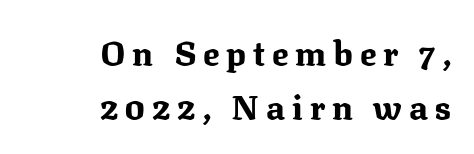
The image shows 34 px bold serif type, upright; set right-aligned, normal line spacing (1.58x), unusually wide letter spacing (+0.2 em), not underlined; medium stroke contrast and a medium x-height.
